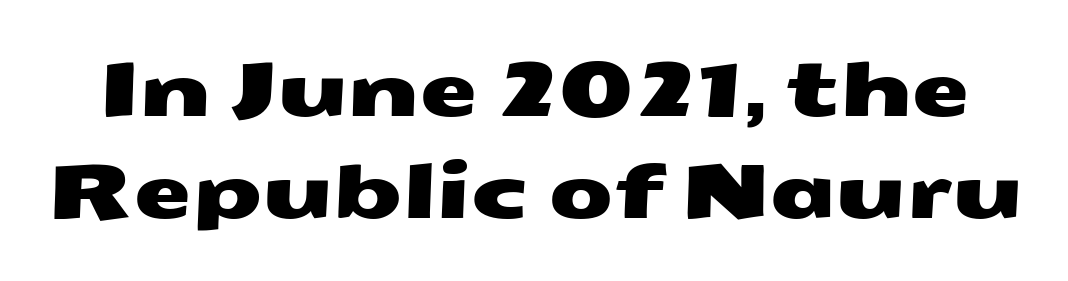
Q: Is the typeface a serif or a sans-serif typeface? A: Sans-serif.
Q: Is the text underlined? A: No.
Q: Is the spacing between letters normal or unusually wide? A: Normal.
Q: Is the spacing between lines tight, normal or loose? A: Normal.
Q: Width (condensed, normal, or wide)? A: Wide.
Q: Stroke contrast? A: Medium.
Q: x-height? A: Medium.
Q: Monospaced? A: No.
